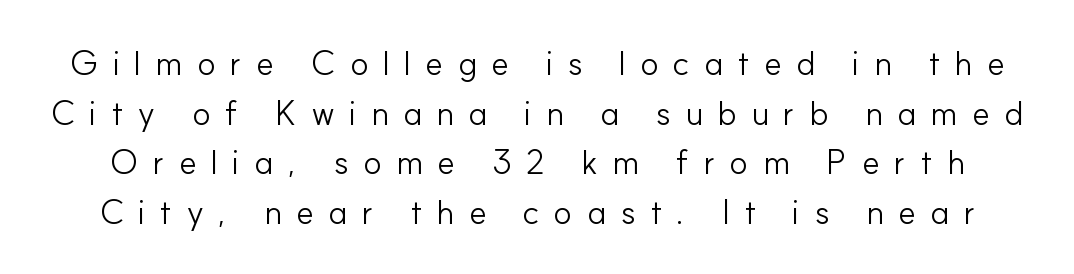
The image shows 34 px light sans-serif type, upright; set normal line spacing (1.46x), unusually wide letter spacing (+0.42 em), not underlined; low stroke contrast and a small x-height.
